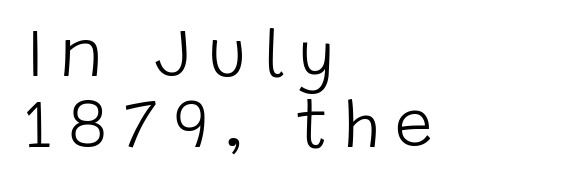
{"serif": "no", "italic": "no", "bold": "no", "weight": "light", "width": "normal", "stroke_contrast": "low", "x_height": "large", "monospaced": "no", "underline": "no", "align": "left", "line_spacing": "tight", "line_spacing_ratio": 1.05, "letter_spacing": "wide", "letter_spacing_em": 0.21, "glyph_px": 68}
